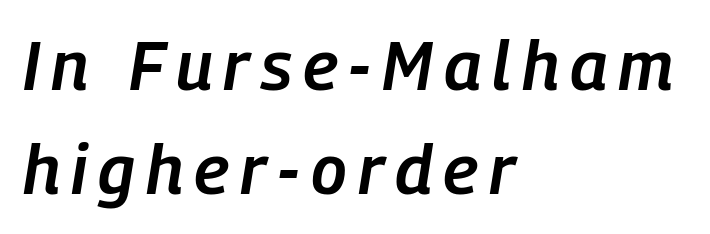
Notice the strokes are somewhat thickened but not fully heavy: this is a semibold. Students, observe: this is what conventionally led text looks like. Clear beneath every line of the passage. Tall strokes in this sample are angled rather than plumb. Line starts are locked; line ends wander. Do the characters align in a grid? No, the font is proportional.
